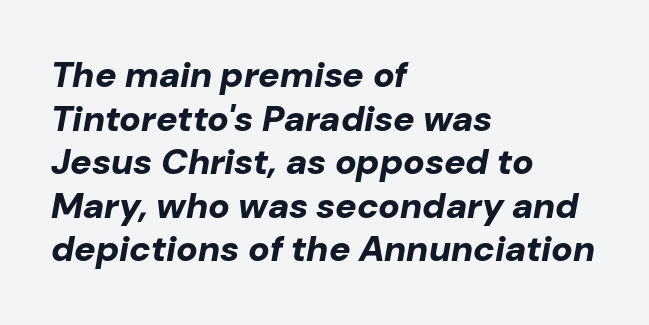
Q: Is the text bold? A: Yes.
Q: Is the text italic (slanted)? A: Yes, it leans right by about 10 degrees.
Q: Is the text underlined? A: No.
Q: How is the paragraph aligned? A: Left-aligned.
Q: Is the spacing between letters normal or unusually wide? A: Normal.
Q: Width (condensed, normal, or wide)? A: Normal.
Q: Stroke contrast? A: Low.
Q: x-height? A: Medium.
Q: Monospaced? A: No.
